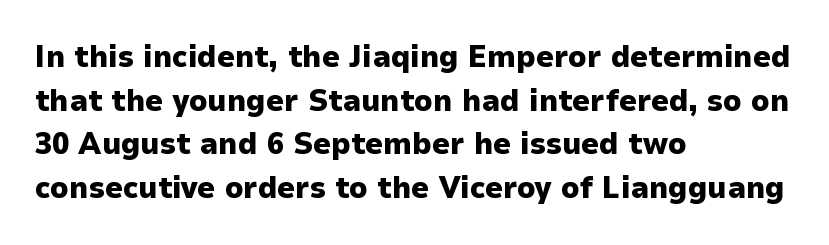
This rendering features lettering with no underline. As a designer I'd log this as weight 700, bold. Spacing between characters is what you'd get straight out of the box. Quick note: interline space is typical. A typesetter would label this face a sans.
